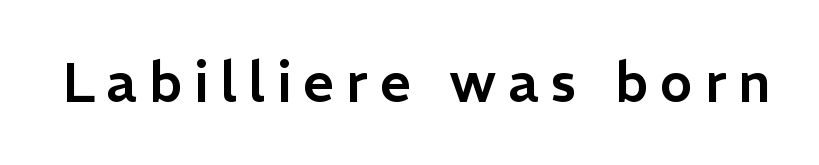
Spacing verdict: proportional, widths tailored to each character. What kind of face is this? One without serifs — a sans. The gaps between neighbouring characters are conspicuously large. Lines of text with bare space underneath.
